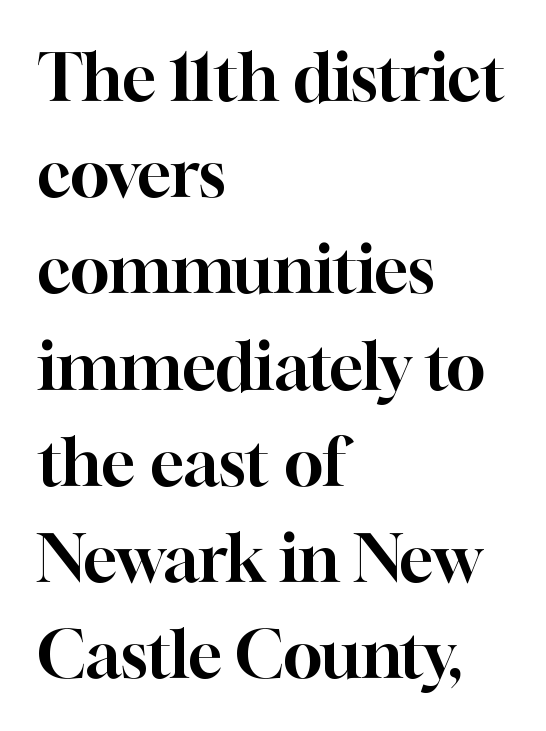
Q: Is the text italic (slanted)? A: No, it is upright.
Q: Is the typeface a serif or a sans-serif typeface? A: Serif.
Q: Is the text underlined? A: No.
Q: How is the paragraph aligned? A: Left-aligned.
Q: Is the spacing between letters normal or unusually wide? A: Normal.
Q: Is the spacing between lines tight, normal or loose? A: Normal.
Q: Width (condensed, normal, or wide)? A: Normal.
Q: Stroke contrast? A: High.
Q: x-height? A: Medium.
Q: Monospaced? A: No.
